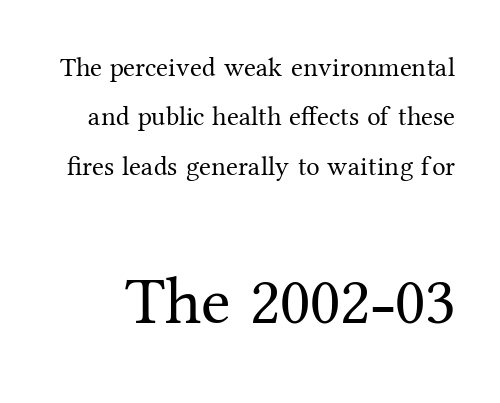
{"serif": "yes", "italic": "no", "bold": "no", "weight": "regular", "width": "normal", "stroke_contrast": "medium", "x_height": "medium", "monospaced": "no", "underline": "no", "line_spacing_ratio": 1.83, "letter_spacing": "normal", "letter_spacing_em": 0.0, "larger_block": "second", "size_ratio": 2.48, "glyph_px": 67}
